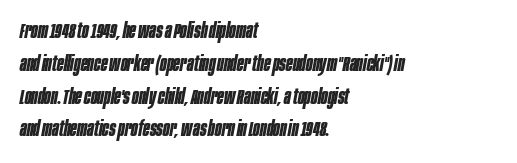
Has an underline been added? It has not. Summary of weight: heavy, a full bold. Leading: standard. In terms of posture, this sample is oblique.
